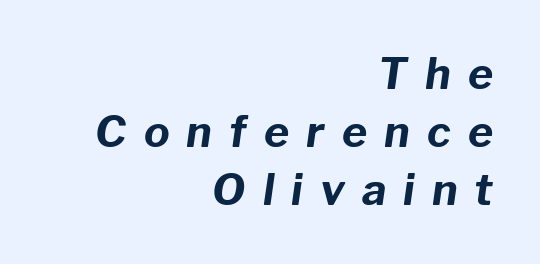
The image shows 43 px bold type, italic (leaning right); set right-aligned, normal line spacing (1.35x), unusually wide letter spacing (+0.4 em), not underlined; low stroke contrast and a medium x-height.
